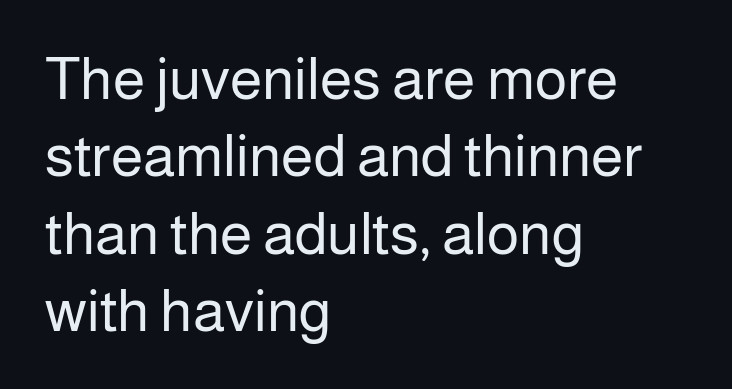
Q: Is the text bold? A: No.
Q: Is the text italic (slanted)? A: No, it is upright.
Q: Is the typeface a serif or a sans-serif typeface? A: Sans-serif.
Q: Is the text underlined? A: No.
Q: How is the paragraph aligned? A: Left-aligned.
Q: Is the spacing between letters normal or unusually wide? A: Normal.
Q: Is the spacing between lines tight, normal or loose? A: Normal.
Q: Width (condensed, normal, or wide)? A: Normal.
Q: Stroke contrast? A: Low.
Q: x-height? A: Medium.
Q: Monospaced? A: No.
